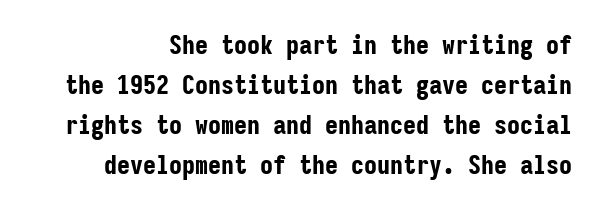
Does the leading feel generous? No, just average. Characters remain perfectly vertical along every line. Compared with an ordinary text face, these strokes are far heavier — a full bold. Look at the tracking — it's just the regular setting, nothing added.
